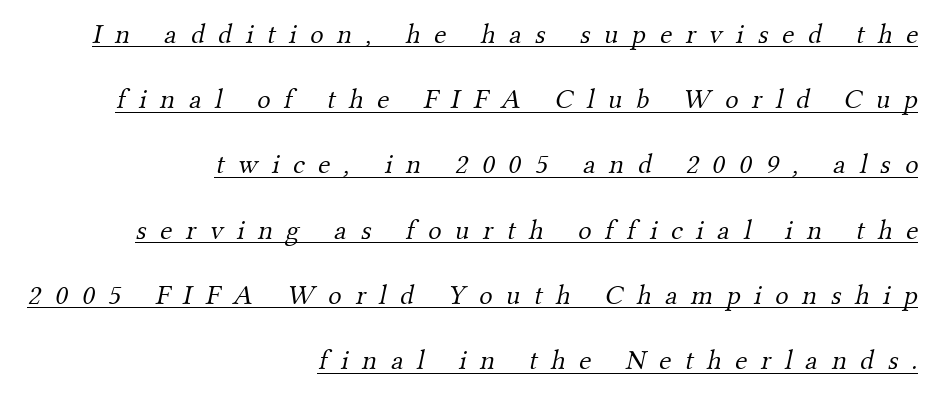
Check the space under the baseline: a stroke is drawn there. Letter spacing: wide. The rendering uses a large line-height, opening up the rows. Is the type heavy? It reads as light-to-regular instead.
